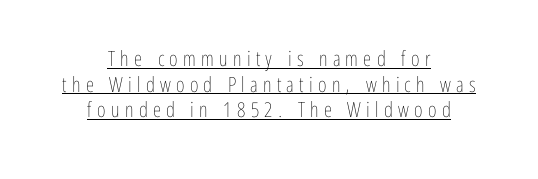
The image shows 21 px text type, upright; set centered, line spacing 1.22x, unusually wide letter spacing (+0.25 em), underlined.
